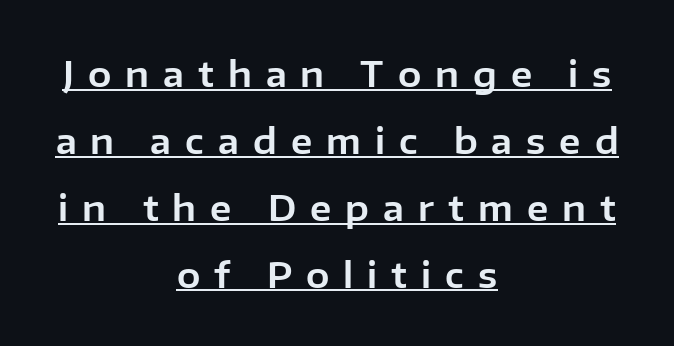
The image shows 35 px sans-serif type, upright; set centered, loose line spacing (1.91x), unusually wide letter spacing (+0.4 em), underlined; low stroke contrast and a medium x-height.
